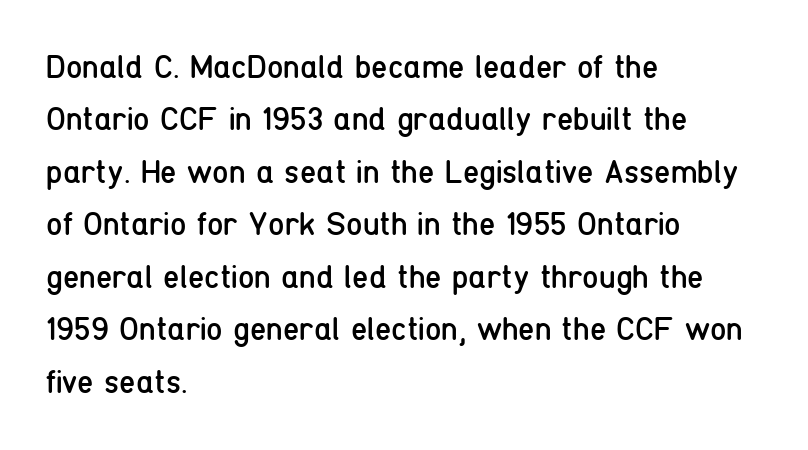
The image shows 33 px regular-weight, condensed sans-serif type, upright; set left-aligned, normal line spacing (1.59x), normal letter spacing, not underlined; low stroke contrast and a medium x-height.
